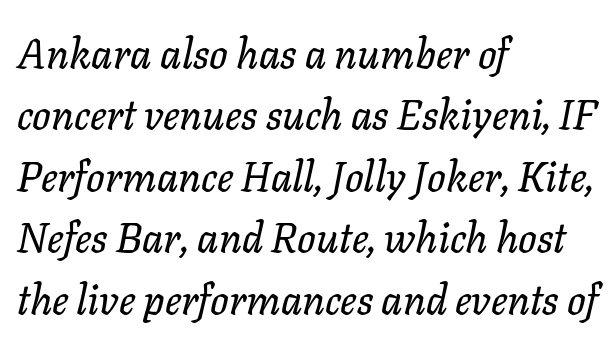
{"italic": "yes", "lean": "right", "slant_degrees": 11, "width": "normal", "stroke_contrast": "low", "x_height": "medium", "monospaced": "no", "underline": "no", "align": "left", "line_spacing": "normal", "line_spacing_ratio": 1.5, "letter_spacing": "normal", "letter_spacing_em": 0.0, "glyph_px": 41}
